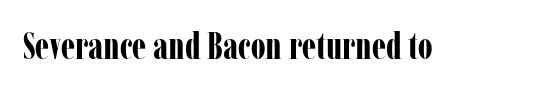
Q: Is the text bold? A: Yes.
Q: Is the text italic (slanted)? A: No, it is upright.
Q: Is the typeface a serif or a sans-serif typeface? A: Serif.
Q: Is the text underlined? A: No.
Q: Is the spacing between letters normal or unusually wide? A: Normal.
Q: Width (condensed, normal, or wide)? A: Condensed.
Q: Stroke contrast? A: Low.
Q: x-height? A: Medium.
Q: Monospaced? A: No.
